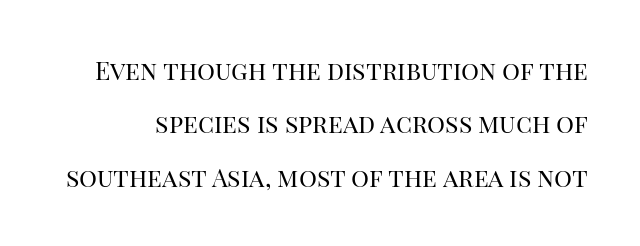
{"italic": "no", "bold": "no", "underline": "no", "line_spacing": "loose", "line_spacing_ratio": 2.14, "letter_spacing": "normal", "letter_spacing_em": 0.0, "glyph_px": 25}
